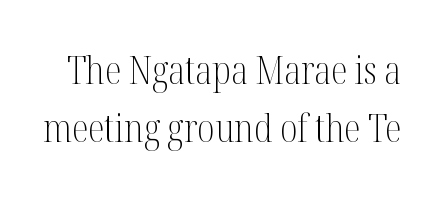
Q: Is the text bold? A: No.
Q: Is the text italic (slanted)? A: No, it is upright.
Q: Is the typeface a serif or a sans-serif typeface? A: Serif.
Q: Is the text underlined? A: No.
Q: Is the spacing between letters normal or unusually wide? A: Normal.
Q: Is the spacing between lines tight, normal or loose? A: Normal.
Q: Width (condensed, normal, or wide)? A: Condensed.
Q: Stroke contrast? A: Medium.
Q: x-height? A: Medium.
Q: Monospaced? A: No.
